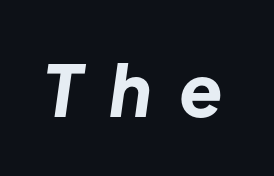
{"italic": "yes", "lean": "right", "slant_degrees": 8, "bold": "yes", "weight": "bold", "width": "normal", "stroke_contrast": "low", "x_height": "medium", "monospaced": "no", "underline": "no", "letter_spacing": "wide", "letter_spacing_em": 0.38, "glyph_px": 71}
